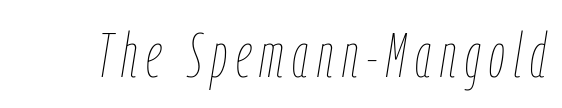
The image shows 63 px thin, condensed type, italic (leaning right); set not underlined; low stroke contrast and a medium x-height.
